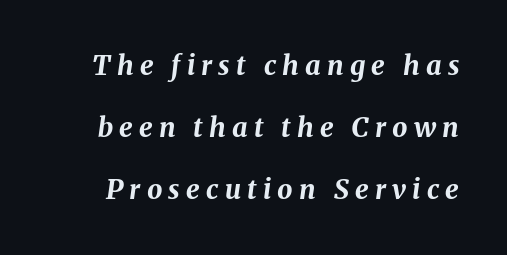
Q: Is the text bold? A: Yes.
Q: Is the text italic (slanted)? A: Yes, it leans right by about 8 degrees.
Q: Is the text underlined? A: No.
Q: Is the spacing between letters normal or unusually wide? A: Unusually wide.
Q: Is the spacing between lines tight, normal or loose? A: Loose.
